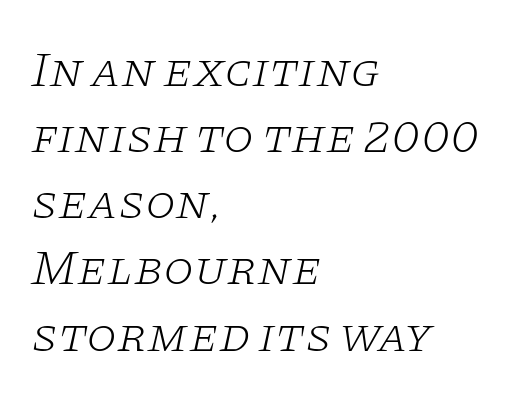
Type without underlining. The lines sit at an ordinary, default distance from one another. Weight: regular or lighter. The letters carry serifs — small finishing strokes at the ends of their stems.
